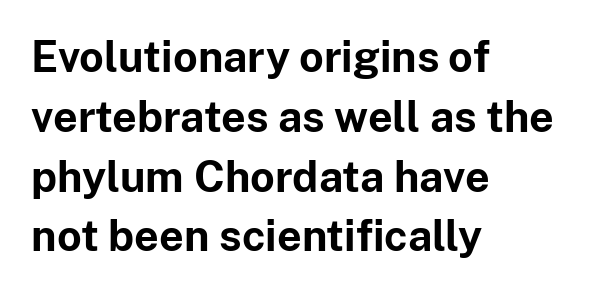
The face used here is proportionally spaced, like ordinary book or web type. Typographically, this falls in the sans-serif category. Layout note: lines flush left. Italic: no, the glyphs are upright roman.
